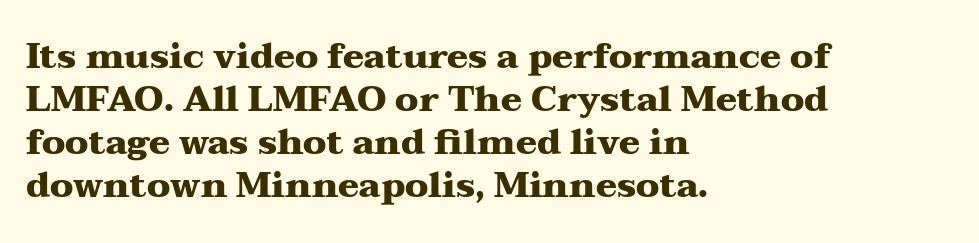
Q: Is the text bold? A: Yes.
Q: Is the text italic (slanted)? A: No, it is upright.
Q: Is the typeface a serif or a sans-serif typeface? A: Serif.
Q: Is the text underlined? A: No.
Q: How is the paragraph aligned? A: Left-aligned.
Q: Is the spacing between letters normal or unusually wide? A: Normal.
Q: Width (condensed, normal, or wide)? A: Wide.
Q: Stroke contrast? A: Medium.
Q: x-height? A: Medium.
Q: Monospaced? A: No.
